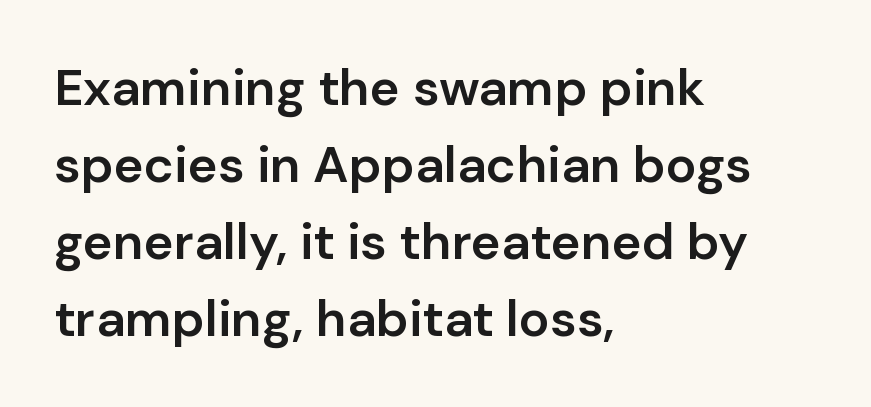
{"serif": "no", "italic": "no", "bold": "semi", "weight": "semibold", "width": "normal", "stroke_contrast": "low", "x_height": "medium", "monospaced": "no", "underline": "no", "align": "left", "line_spacing": "normal", "line_spacing_ratio": 1.51, "letter_spacing": "normal", "letter_spacing_em": 0.0, "glyph_px": 51}
